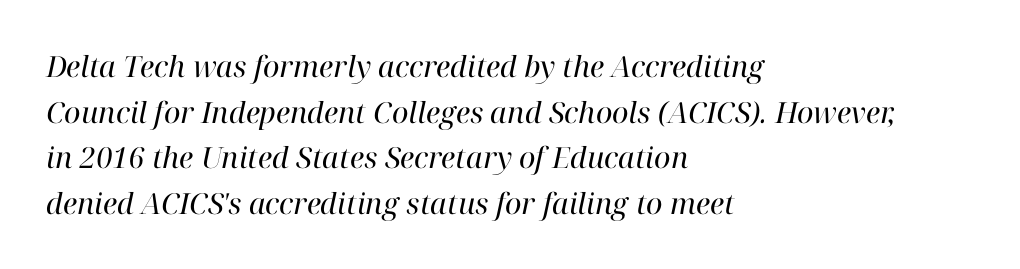
{"serif": "yes", "italic": "yes", "lean": "right", "slant_degrees": 12, "bold": "no", "weight": "regular", "width": "normal", "stroke_contrast": "high", "x_height": "medium", "monospaced": "no", "underline": "no", "align": "left", "line_spacing": "normal", "line_spacing_ratio": 1.57, "letter_spacing": "normal", "letter_spacing_em": 0.0, "glyph_px": 29}
